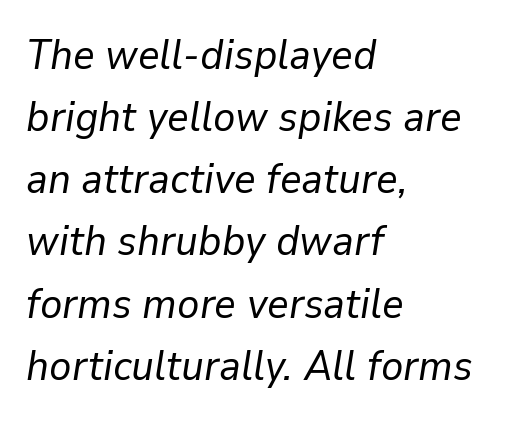
{"italic": "yes", "lean": "right", "slant_degrees": 9, "bold": "no", "weight": "regular", "width": "normal", "stroke_contrast": "low", "x_height": "medium", "monospaced": "no", "underline": "no", "align": "left", "line_spacing": "normal", "line_spacing_ratio": 1.48, "letter_spacing": "normal", "letter_spacing_em": 0.0, "glyph_px": 42}
